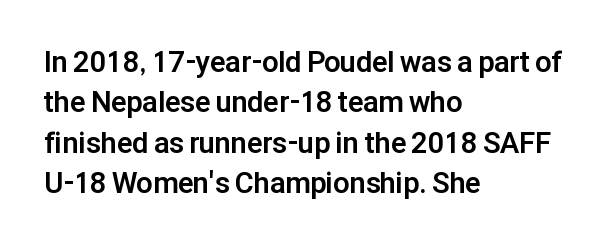
{"serif": "no", "italic": "no", "bold": "yes", "weight": "bold", "width": "normal", "stroke_contrast": "low", "x_height": "medium", "monospaced": "no", "underline": "no", "align": "left", "line_spacing": "normal", "line_spacing_ratio": 1.39, "letter_spacing": "normal", "letter_spacing_em": 0.0, "glyph_px": 29}
